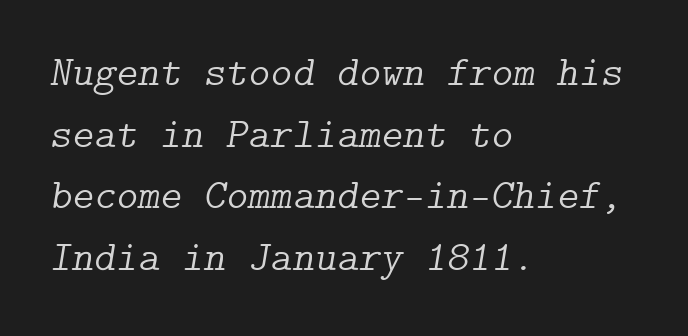
Q: Is the text bold? A: No.
Q: Is the text italic (slanted)? A: Yes, it leans right by about 9 degrees.
Q: Is the typeface a serif or a sans-serif typeface? A: Serif.
Q: Is the text underlined? A: No.
Q: How is the paragraph aligned? A: Left-aligned.
Q: Is the spacing between letters normal or unusually wide? A: Normal.
Q: Is the spacing between lines tight, normal or loose? A: Normal.
Q: Width (condensed, normal, or wide)? A: Normal.
Q: Stroke contrast? A: Low.
Q: x-height? A: Medium.
